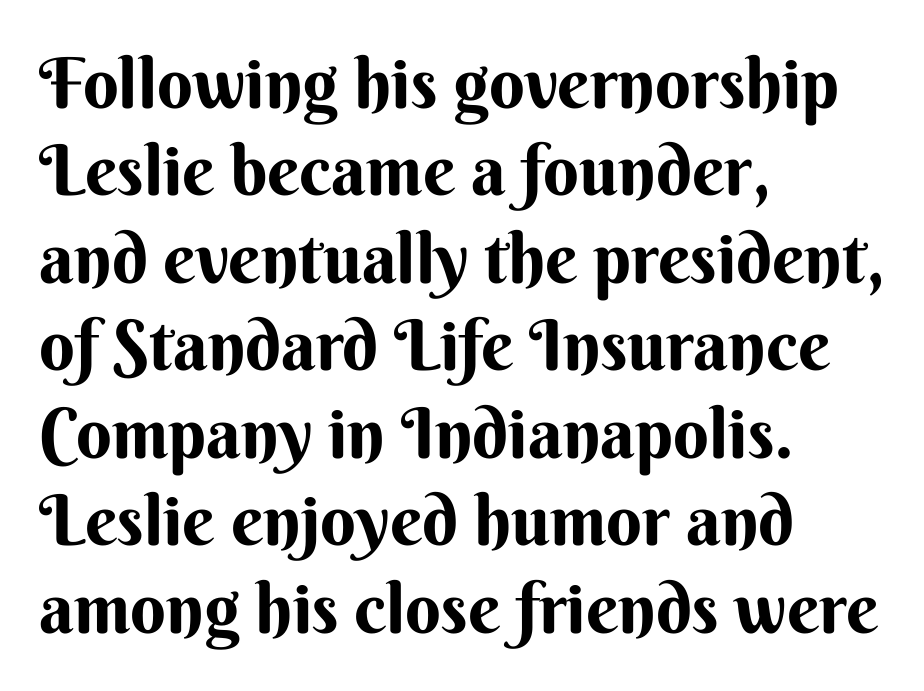
The image shows 70 px bold sans-serif type, upright; set left-aligned, normal line spacing (1.25x), normal letter spacing, not underlined; medium stroke contrast and a small x-height.
